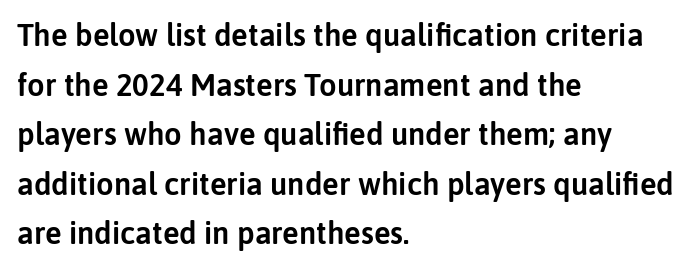
The image shows 31 px sans-serif type, upright; set left-aligned, normal line spacing (1.6x), normal letter spacing, not underlined; low stroke contrast and a medium x-height.
